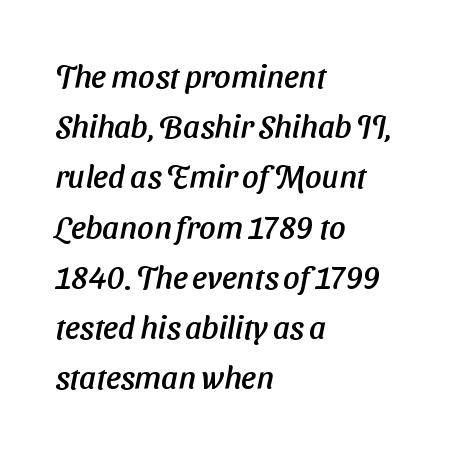
Q: Is the typeface a serif or a sans-serif typeface? A: Sans-serif.
Q: Is the text underlined? A: No.
Q: How is the paragraph aligned? A: Left-aligned.
Q: Is the spacing between letters normal or unusually wide? A: Normal.
Q: Is the spacing between lines tight, normal or loose? A: Normal.
Q: Width (condensed, normal, or wide)? A: Normal.
Q: Stroke contrast? A: Low.
Q: x-height? A: Medium.
Q: Monospaced? A: No.
